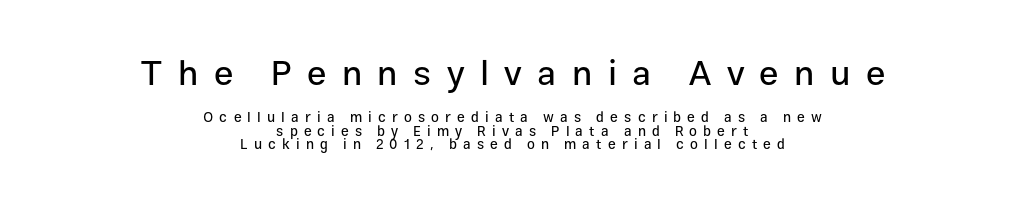
The image shows 35 px sans-serif type, upright; set centered, tight line spacing (0.97x), unusually wide letter spacing (+0.44 em), not underlined; the first (top) block is 2.5x larger; low stroke contrast and a medium x-height.
